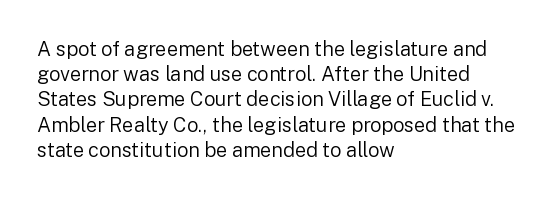
The image shows 20 px text type, upright; set left-aligned, normal line spacing (1.26x), normal letter spacing, not underlined.
